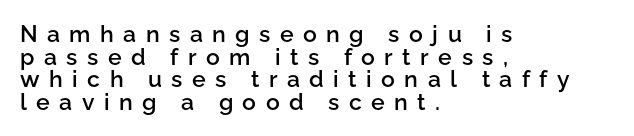
The image shows 23 px text type, upright; set left-aligned, tight line spacing (0.98x), unusually wide letter spacing (+0.41 em), not underlined.
